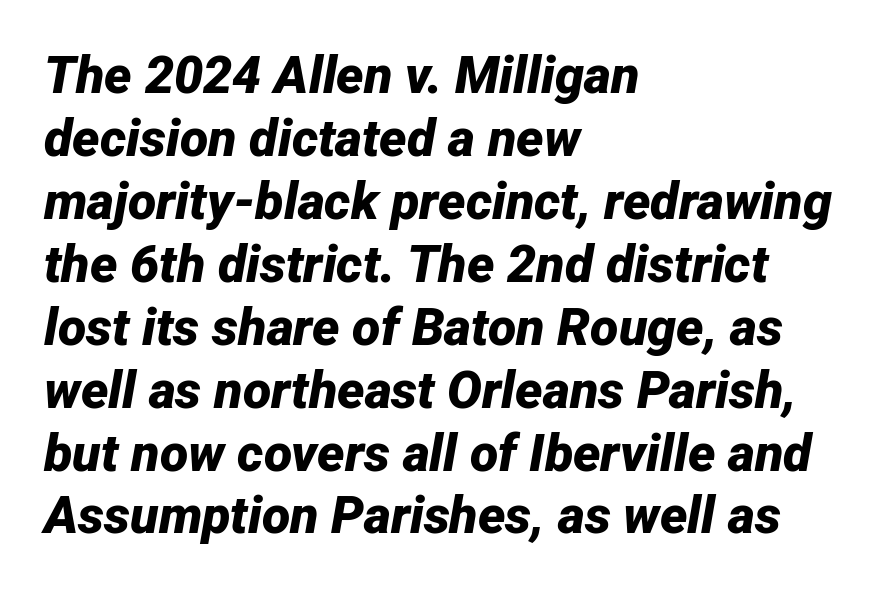
Q: Is the text bold? A: Yes.
Q: Is the text italic (slanted)? A: Yes, it leans right by about 12 degrees.
Q: Is the text underlined? A: No.
Q: How is the paragraph aligned? A: Left-aligned.
Q: Is the spacing between letters normal or unusually wide? A: Normal.
Q: Width (condensed, normal, or wide)? A: Normal.
Q: Stroke contrast? A: Low.
Q: x-height? A: Medium.
Q: Monospaced? A: No.
